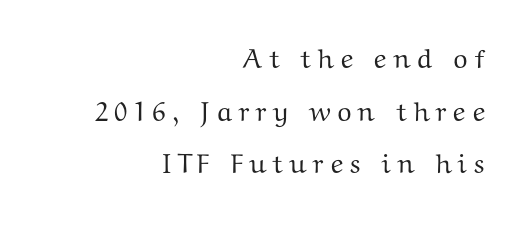
{"italic": "no", "underline": "no", "align": "right", "line_spacing": "loose", "line_spacing_ratio": 1.95, "letter_spacing": "wide", "letter_spacing_em": 0.21, "glyph_px": 27}
